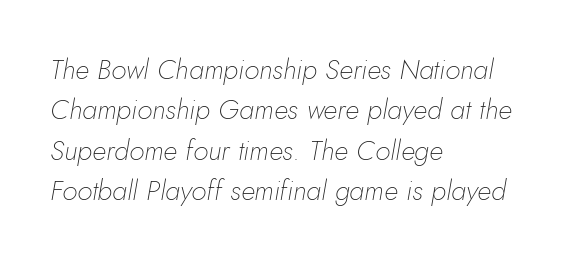
Vertical stems look standard width or narrower in stroke. The letters advance in unequal steps, a hallmark of proportional type. The letters are slanted; this is an italic face. Descenders are the only things crossing below the line.
